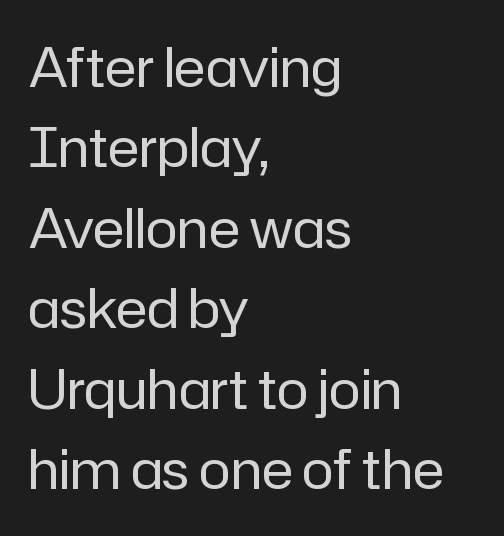
{"serif": "no", "italic": "no", "bold": "no", "weight": "regular", "width": "normal", "stroke_contrast": "low", "x_height": "medium", "monospaced": "no", "underline": "no", "align": "left", "line_spacing": "normal", "line_spacing_ratio": 1.49, "letter_spacing": "normal", "letter_spacing_em": 0.0, "glyph_px": 54}
